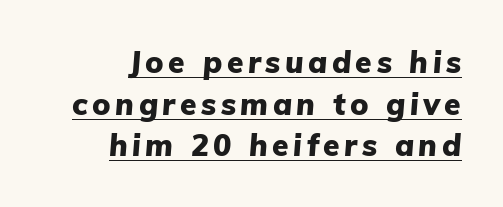
The image shows 30 px heavy type, italic (leaning right); set right-aligned, normal line spacing (1.39x), underlined; low stroke contrast and a medium x-height.
